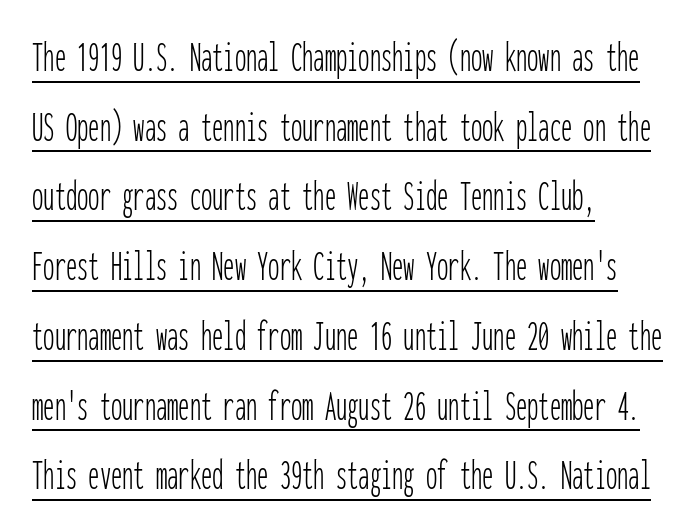
{"serif": "no", "italic": "no", "bold": "no", "weight": "thin", "width": "condensed", "stroke_contrast": "low", "x_height": "medium", "monospaced": "yes", "underline": "yes", "align": "left", "line_spacing": "normal", "line_spacing_ratio": 1.55, "letter_spacing": "normal", "letter_spacing_em": 0.0, "glyph_px": 45}
